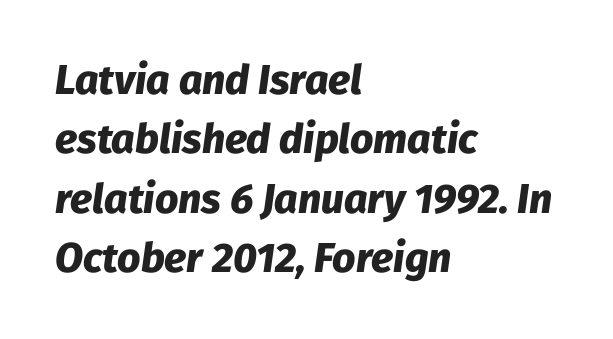
{"italic": "yes", "lean": "right", "slant_degrees": 8, "bold": "yes", "weight": "heavy", "width": "normal", "stroke_contrast": "low", "x_height": "medium", "monospaced": "no", "underline": "no", "align": "left", "line_spacing": "normal", "line_spacing_ratio": 1.45, "letter_spacing": "normal", "letter_spacing_em": 0.0, "glyph_px": 41}
